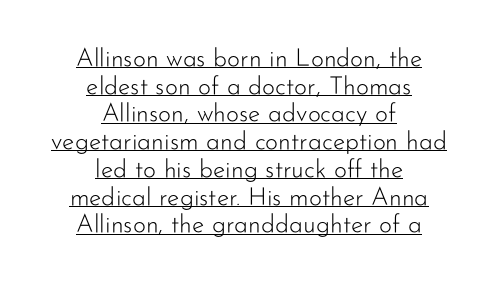
The image shows 25 px text type, upright; set centered, tight line spacing (1.11x), normal letter spacing, underlined.
